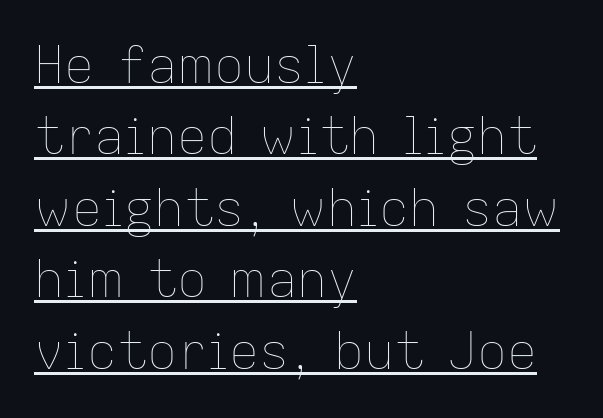
Q: Is the text bold? A: No.
Q: Is the text italic (slanted)? A: No, it is upright.
Q: Is the text underlined? A: Yes.
Q: How is the paragraph aligned? A: Left-aligned.
Q: Is the spacing between letters normal or unusually wide? A: Normal.
Q: Is the spacing between lines tight, normal or loose? A: Normal.
Q: Width (condensed, normal, or wide)? A: Normal.
Q: Stroke contrast? A: Low.
Q: x-height? A: Medium.
Q: Monospaced? A: No.
